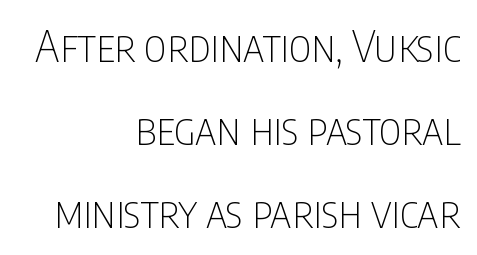
{"serif": "no", "italic": "no", "bold": "no", "weight": "thin", "width": "condensed", "stroke_contrast": "low", "x_height": "large", "monospaced": "no", "underline": "no", "align": "right", "line_spacing": "loose", "line_spacing_ratio": 1.93, "letter_spacing": "normal", "letter_spacing_em": 0.0, "glyph_px": 43}
